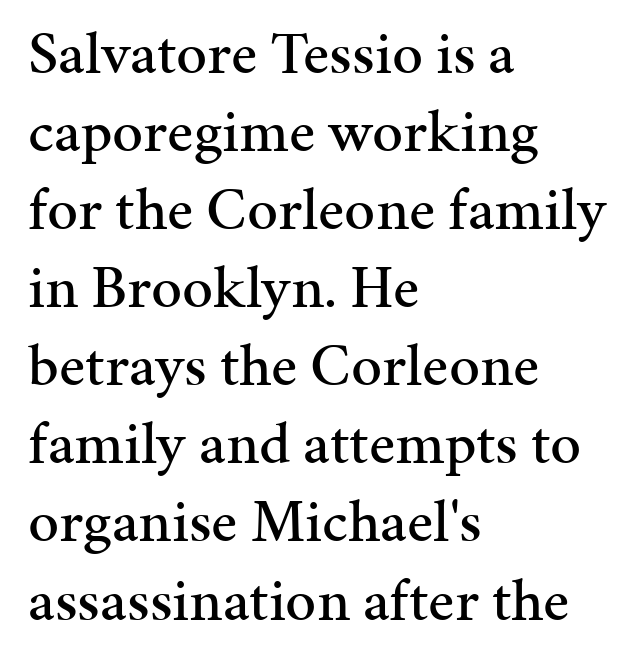
The image shows 61 px serif type, upright; set left-aligned, normal line spacing (1.28x), normal letter spacing, not underlined; medium stroke contrast and a medium x-height.
